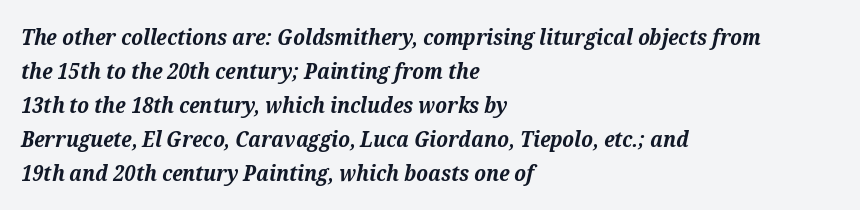
Q: Is the text bold? A: Yes.
Q: Is the text italic (slanted)? A: Yes, it leans right by about 12 degrees.
Q: Is the text underlined? A: No.
Q: How is the paragraph aligned? A: Left-aligned.
Q: Is the spacing between letters normal or unusually wide? A: Normal.
Q: Is the spacing between lines tight, normal or loose? A: Normal.
